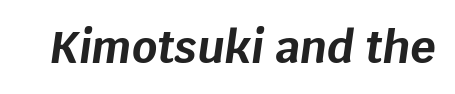
{"italic": "yes", "lean": "right", "slant_degrees": 8, "bold": "yes", "weight": "bold", "width": "normal", "stroke_contrast": "low", "x_height": "large", "monospaced": "no", "underline": "no", "letter_spacing": "normal", "letter_spacing_em": 0.0, "glyph_px": 44}
